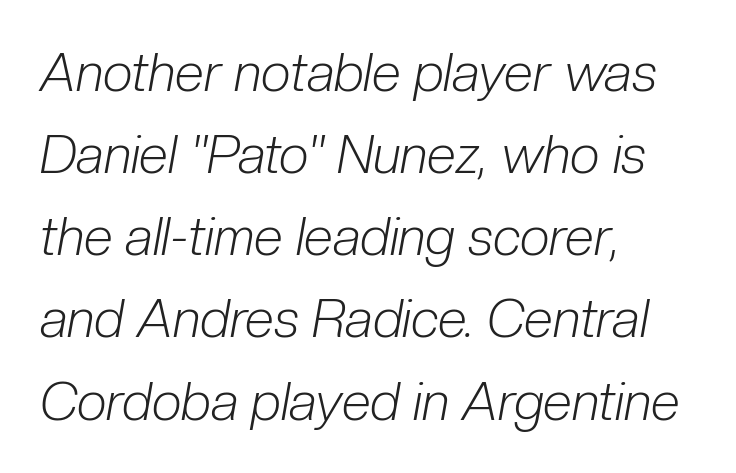
Q: Is the text bold? A: No.
Q: Is the text italic (slanted)? A: Yes, it leans right by about 10 degrees.
Q: Is the text underlined? A: No.
Q: How is the paragraph aligned? A: Left-aligned.
Q: Is the spacing between letters normal or unusually wide? A: Normal.
Q: Is the spacing between lines tight, normal or loose? A: Normal.
Q: Width (condensed, normal, or wide)? A: Condensed.
Q: Stroke contrast? A: Low.
Q: x-height? A: Medium.
Q: Monospaced? A: No.
